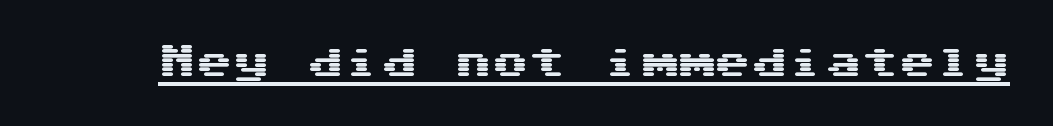
The image shows 37 px wide sans-serif type, upright; set normal letter spacing, underlined; medium stroke contrast and a medium x-height.
